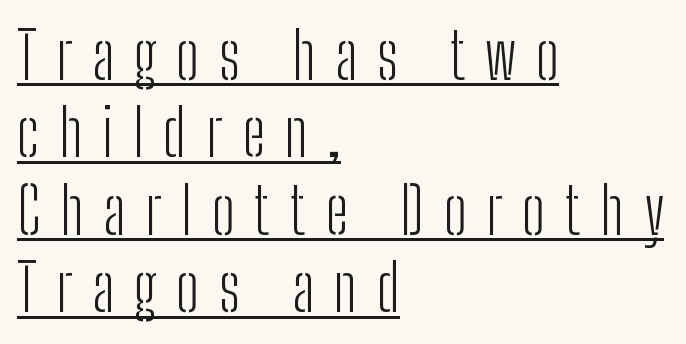
{"serif": "no", "italic": "no", "bold": "no", "weight": "light", "width": "condensed", "stroke_contrast": "low", "x_height": "medium", "monospaced": "no", "underline": "yes", "align": "left", "line_spacing_ratio": 1.21, "letter_spacing": "wide", "letter_spacing_em": 0.31, "glyph_px": 64}
